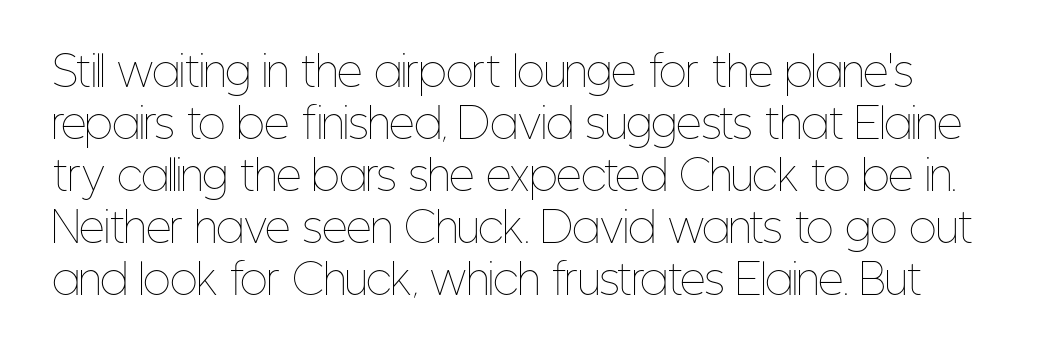
The image shows 40 px thin, condensed type, upright; set normal line spacing (1.3x), normal letter spacing, not underlined; low stroke contrast and a medium x-height.
